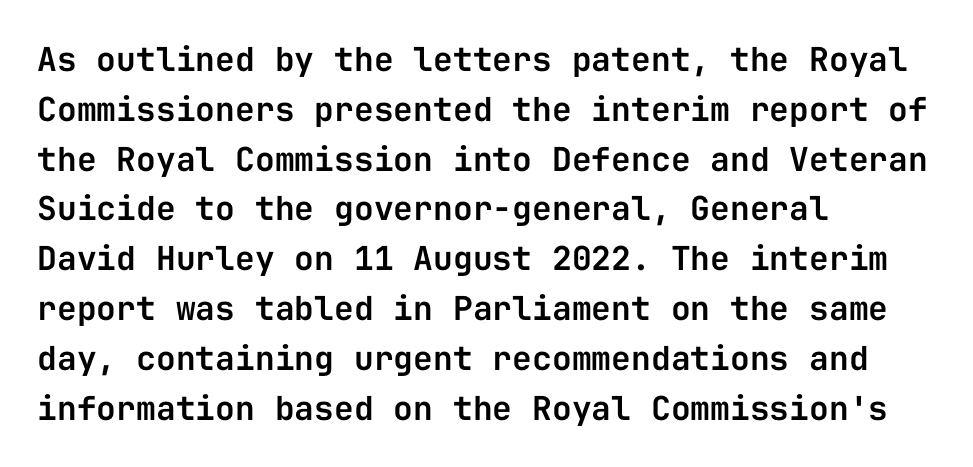
{"serif": "no", "italic": "no", "width": "normal", "stroke_contrast": "low", "x_height": "medium", "monospaced": "yes", "underline": "no", "align": "left", "line_spacing": "normal", "line_spacing_ratio": 1.51, "letter_spacing": "normal", "letter_spacing_em": 0.0, "glyph_px": 33}
